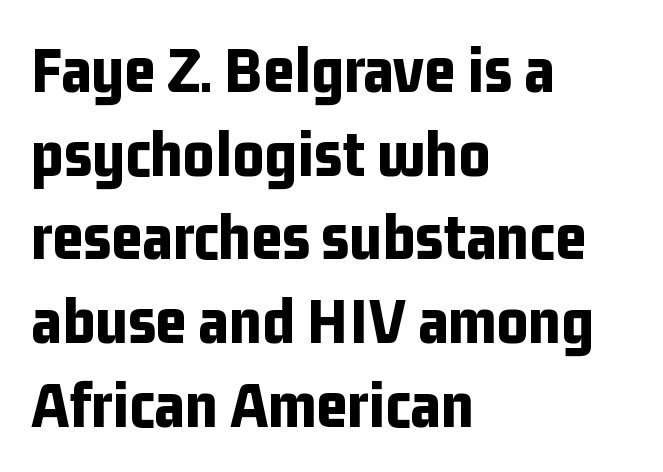
Q: Is the text bold? A: Yes.
Q: Is the text italic (slanted)? A: No, it is upright.
Q: Is the typeface a serif or a sans-serif typeface? A: Sans-serif.
Q: Is the text underlined? A: No.
Q: How is the paragraph aligned? A: Left-aligned.
Q: Is the spacing between letters normal or unusually wide? A: Normal.
Q: Width (condensed, normal, or wide)? A: Condensed.
Q: Stroke contrast? A: Low.
Q: x-height? A: Medium.
Q: Monospaced? A: No.
